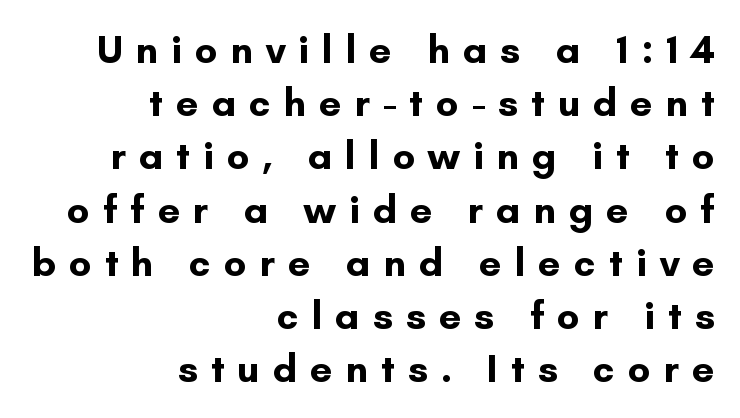
The image shows 40 px bold sans-serif type, upright; set right-aligned, normal line spacing (1.33x), unusually wide letter spacing (+0.32 em), not underlined; low stroke contrast and a small x-height.
